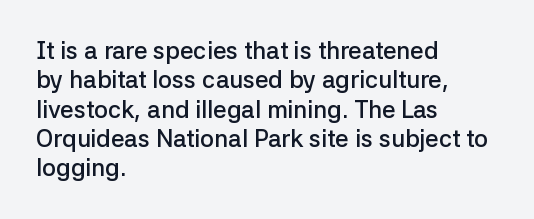
{"italic": "no", "bold": "semi", "underline": "no", "align": "left", "line_spacing_ratio": 1.22, "letter_spacing": "normal", "letter_spacing_em": 0.0, "glyph_px": 24}
